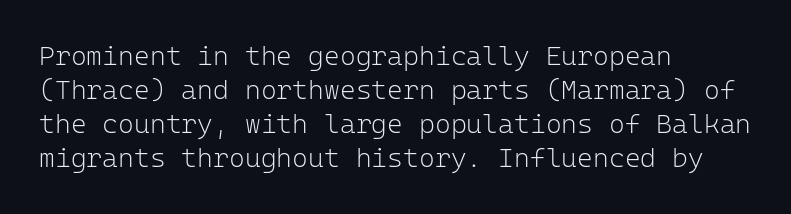
{"italic": "no", "bold": "no", "underline": "no", "align": "left", "line_spacing": "normal", "line_spacing_ratio": 1.26, "letter_spacing": "normal", "letter_spacing_em": 0.0, "glyph_px": 27}
